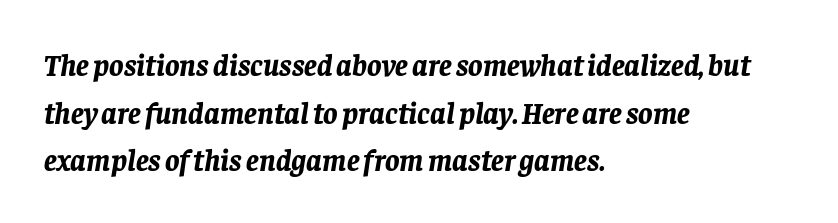
Q: Is the text bold? A: Yes.
Q: Is the text italic (slanted)? A: Yes, it leans right by about 8 degrees.
Q: Is the text underlined? A: No.
Q: How is the paragraph aligned? A: Left-aligned.
Q: Is the spacing between letters normal or unusually wide? A: Normal.
Q: Is the spacing between lines tight, normal or loose? A: Normal.
Q: Width (condensed, normal, or wide)? A: Normal.
Q: Stroke contrast? A: Low.
Q: x-height? A: Large.
Q: Monospaced? A: No.
